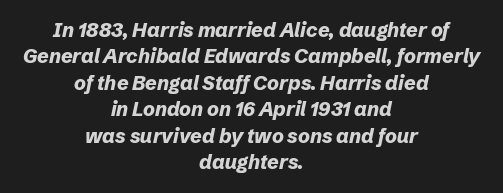
{"italic": "yes", "lean": "right", "slant_degrees": 12, "bold": "yes", "underline": "no", "align": "center", "line_spacing": "normal", "line_spacing_ratio": 1.32, "letter_spacing": "normal", "letter_spacing_em": 0.0, "glyph_px": 20}
